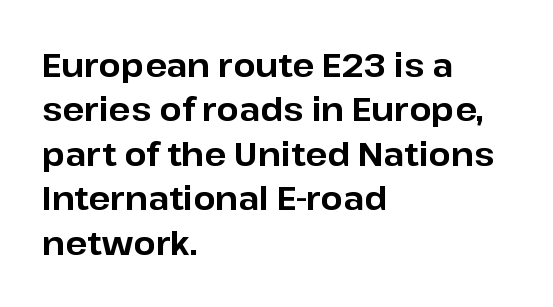
The image shows 32 px bold sans-serif type, upright; set left-aligned, normal line spacing (1.39x), normal letter spacing, not underlined; low stroke contrast and a medium x-height.
